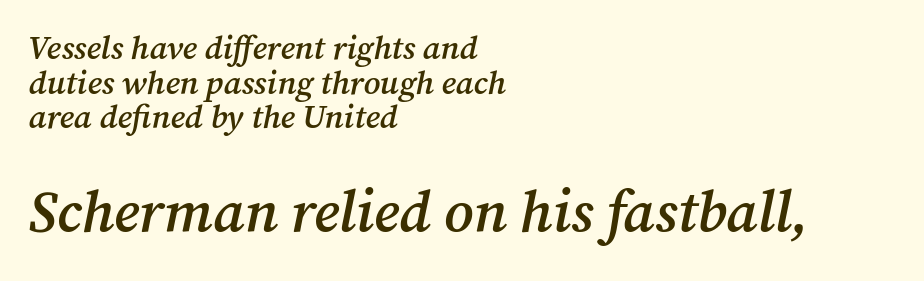
{"serif": "yes", "italic": "yes", "lean": "right", "slant_degrees": 12, "bold": "semi", "weight": "semibold", "width": "normal", "stroke_contrast": "medium", "x_height": "medium", "monospaced": "no", "underline": "no", "align": "left", "line_spacing": "tight", "line_spacing_ratio": 1.05, "letter_spacing": "normal", "letter_spacing_em": 0.0, "larger_block": "second", "size_ratio": 1.76, "glyph_px": 58}
